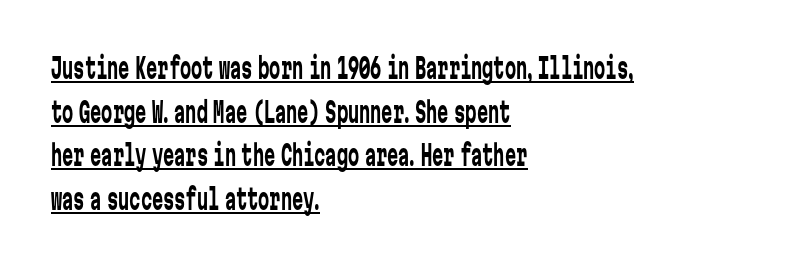
{"serif": "no", "italic": "no", "bold": "no", "weight": "regular", "width": "condensed", "stroke_contrast": "low", "x_height": "medium", "monospaced": "yes", "underline": "yes", "align": "left", "line_spacing": "normal", "line_spacing_ratio": 1.56, "letter_spacing": "normal", "letter_spacing_em": 0.0, "glyph_px": 28}
